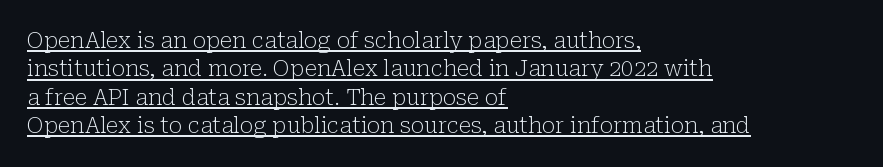
The text block is weighted toward the left margin, trailing off unevenly rightward. Characters follow at the spacing the type designer built in. Heaviness? Minimal to ordinary, like unemphasized prose. The string is rendered with underlining switched on. The axis of the letterforms is exactly vertical. The block of text has a typical density, with ordinary space between rows.
